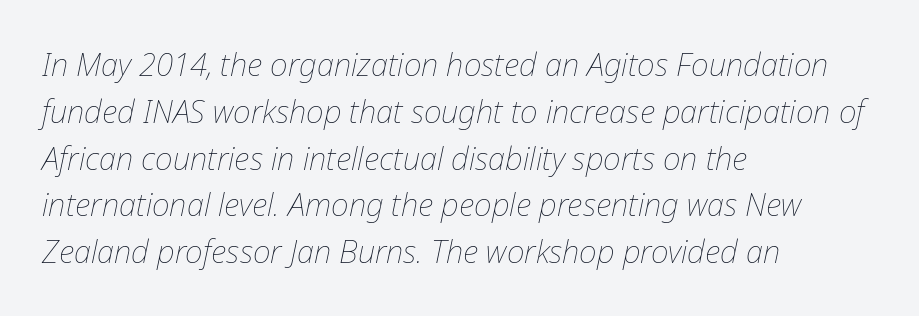
{"italic": "yes", "lean": "right", "slant_degrees": 12, "bold": "no", "weight": "thin", "width": "normal", "stroke_contrast": "low", "x_height": "medium", "monospaced": "no", "underline": "no", "align": "left", "line_spacing": "normal", "line_spacing_ratio": 1.51, "letter_spacing": "normal", "letter_spacing_em": 0.0, "glyph_px": 31}
